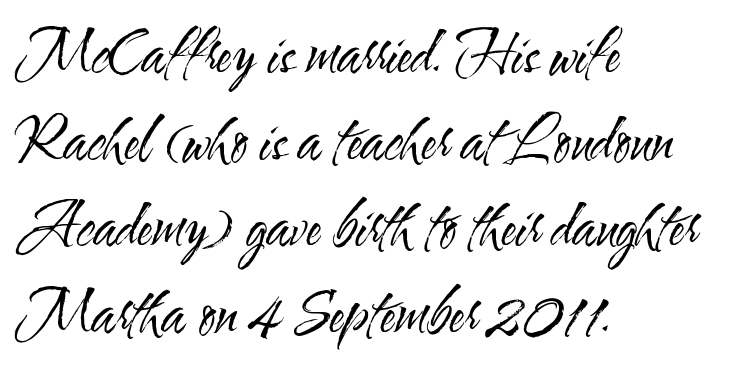
The image shows 57 px regular-weight, condensed sans-serif type; set left-aligned, normal line spacing (1.52x), normal letter spacing, not underlined; medium stroke contrast and a small x-height.
